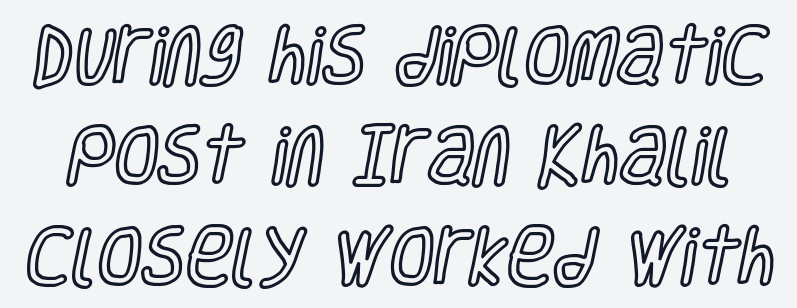
{"width": "condensed", "x_height": "large", "monospaced": "no", "underline": "no", "line_spacing": "normal", "line_spacing_ratio": 1.57, "letter_spacing": "normal", "letter_spacing_em": 0.0, "glyph_px": 64}
